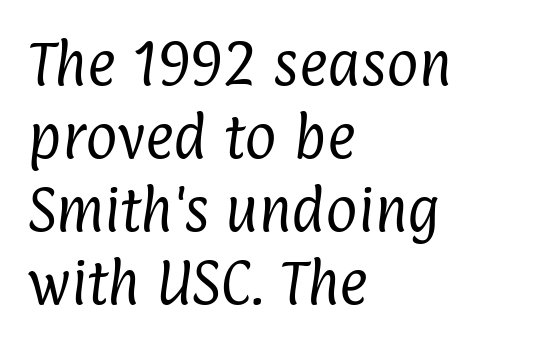
The image shows 49 px regular-weight, condensed sans-serif type; set left-aligned, normal line spacing (1.49x), normal letter spacing, not underlined; low stroke contrast and a medium x-height.
